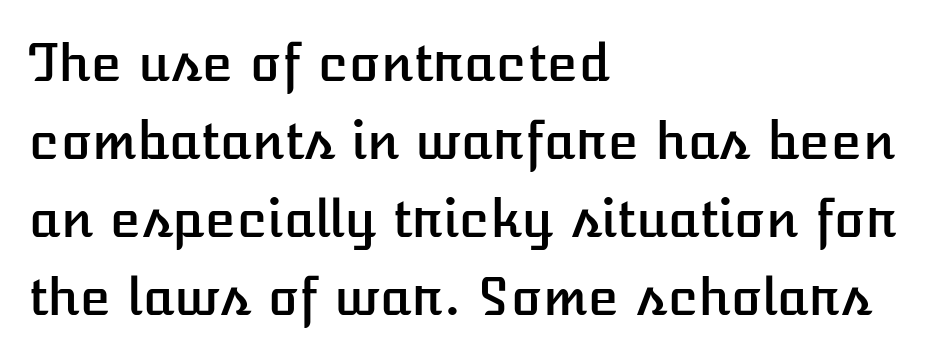
{"italic": "no", "width": "normal", "stroke_contrast": "low", "x_height": "medium", "monospaced": "no", "underline": "no", "align": "left", "line_spacing": "normal", "line_spacing_ratio": 1.53, "letter_spacing": "normal", "letter_spacing_em": 0.0, "glyph_px": 51}
